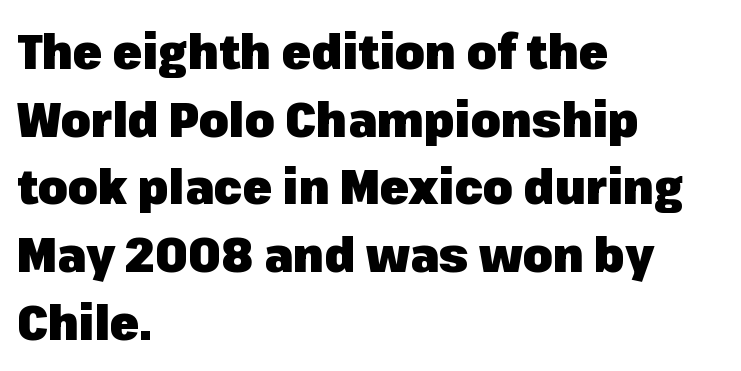
Q: Is the text bold? A: Yes.
Q: Is the text italic (slanted)? A: No, it is upright.
Q: Is the typeface a serif or a sans-serif typeface? A: Sans-serif.
Q: Is the text underlined? A: No.
Q: How is the paragraph aligned? A: Left-aligned.
Q: Is the spacing between letters normal or unusually wide? A: Normal.
Q: Is the spacing between lines tight, normal or loose? A: Normal.
Q: Width (condensed, normal, or wide)? A: Normal.
Q: Stroke contrast? A: Low.
Q: x-height? A: Medium.
Q: Monospaced? A: No.
